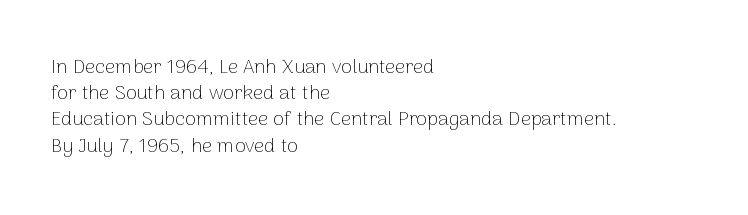
Q: Is the text bold? A: No.
Q: Is the text italic (slanted)? A: No, it is upright.
Q: Is the text underlined? A: No.
Q: How is the paragraph aligned? A: Left-aligned.
Q: Is the spacing between letters normal or unusually wide? A: Normal.
Q: Is the spacing between lines tight, normal or loose? A: Normal.
